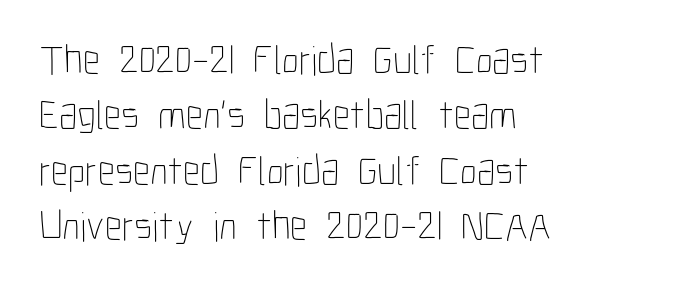
How would I describe the line gaps? Plain and ordinary. Think standard paragraph weight, or any step lighter than that. This rendering uses left alignment, leaving the right contour irregular. Look at the tracking — it's just the regular setting, nothing added. The passage shown is typed in a proportional face where columns would drift.
